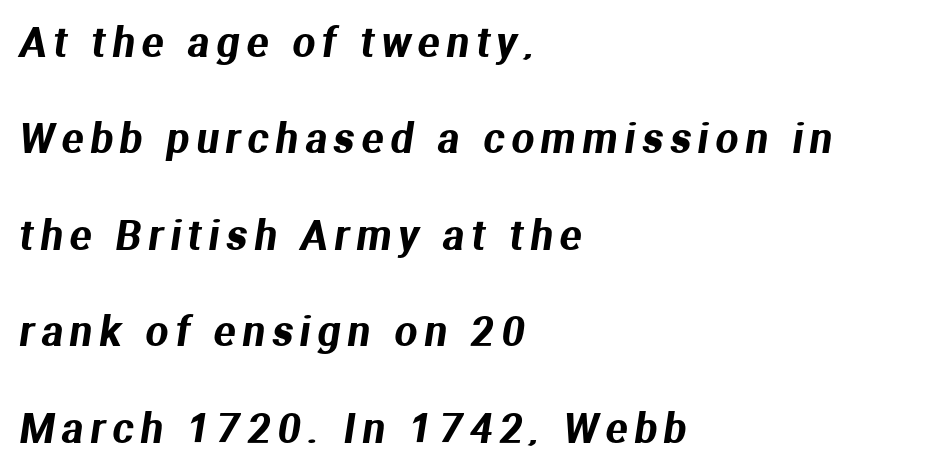
The image shows 40 px sans-serif type; set left-aligned, loose line spacing (2.41x), not underlined; medium stroke contrast and a medium x-height.
